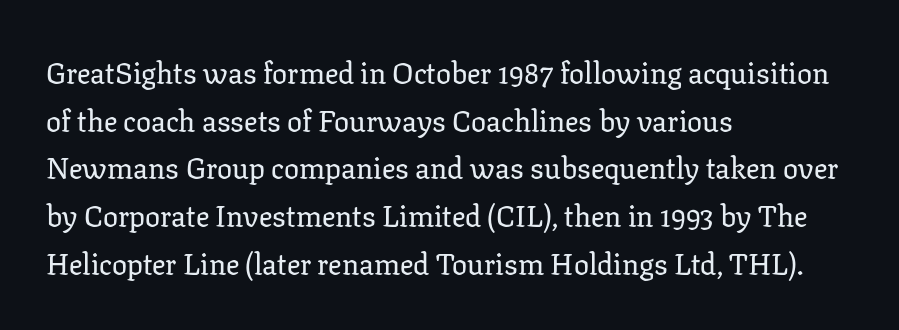
{"serif": "yes", "italic": "no", "width": "normal", "stroke_contrast": "low", "x_height": "medium", "monospaced": "no", "underline": "no", "align": "left", "line_spacing": "normal", "line_spacing_ratio": 1.59, "letter_spacing": "normal", "letter_spacing_em": 0.0, "glyph_px": 30}
